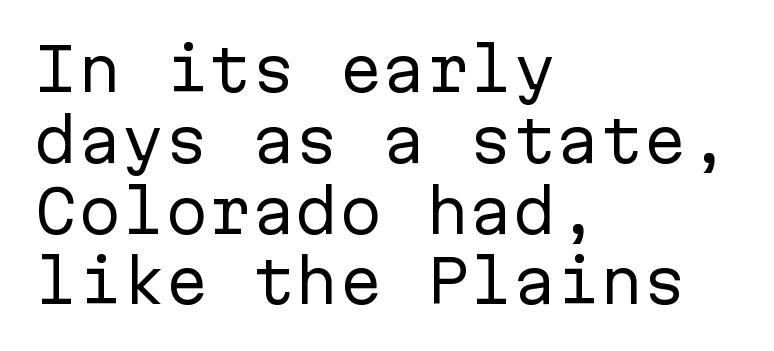
The image shows 58 px regular-weight sans-serif type, upright, monospaced; set left-aligned, line spacing 1.22x, normal letter spacing, not underlined; low stroke contrast and a medium x-height.
